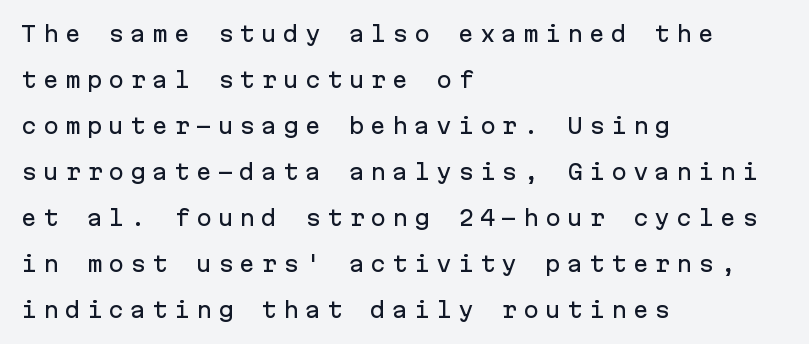
The glyphs are unaccompanied by any horizontal stroke below them. Style check: upright. Widely set lines give the paragraph a tall, airy silhouette. Compared with typical body copy, the letter spacing here is much looser. Caption: multi-line text, flush left, ragged right.
